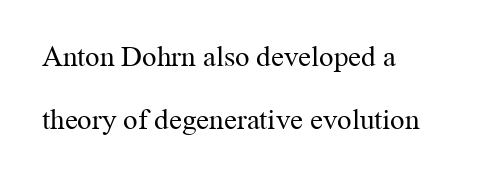
{"serif": "yes", "italic": "no", "bold": "no", "weight": "regular", "width": "normal", "stroke_contrast": "medium", "x_height": "medium", "monospaced": "no", "underline": "no", "align": "left", "line_spacing": "loose", "line_spacing_ratio": 2.17, "letter_spacing": "normal", "letter_spacing_em": 0.0, "glyph_px": 29}
